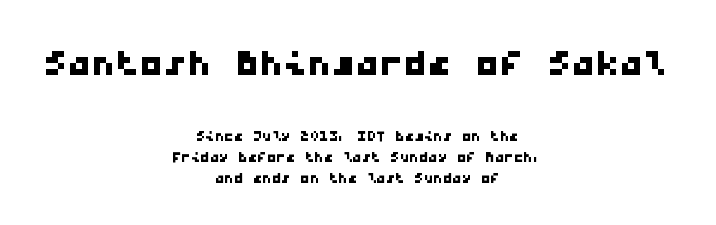
The first block has been scaled up relative to the second. Unlike a traditional serif, this face leaves its strokes unadorned. These lines are centered, leaving both edges ragged. Line spacing here is tight.
